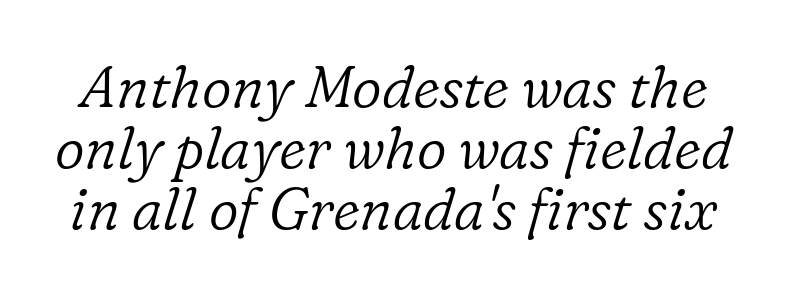
Q: Is the text bold? A: No.
Q: Is the text italic (slanted)? A: Yes, it leans right by about 16 degrees.
Q: Is the typeface a serif or a sans-serif typeface? A: Serif.
Q: Is the text underlined? A: No.
Q: Is the spacing between letters normal or unusually wide? A: Normal.
Q: Is the spacing between lines tight, normal or loose? A: Tight.
Q: Width (condensed, normal, or wide)? A: Normal.
Q: Stroke contrast? A: Low.
Q: x-height? A: Medium.
Q: Monospaced? A: No.
